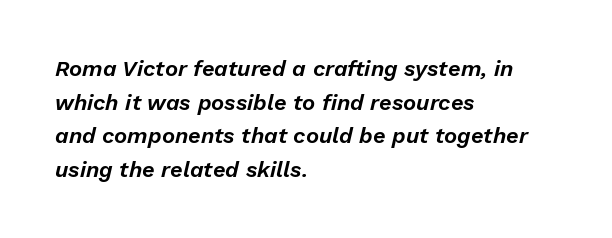
What stands out about the letter spacing? Nothing — it is the standard amount. Any mark beneath the type? The region is blank. The letters are slanted; this is an italic face. Compared with typical paragraphs, the rows here are spaced about the same. The ragged edge is on the right, which tells us the setting is flush left.
